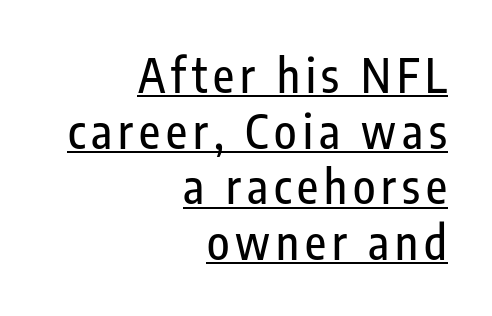
Q: Is the text italic (slanted)? A: No, it is upright.
Q: Is the typeface a serif or a sans-serif typeface? A: Sans-serif.
Q: Is the text underlined? A: Yes.
Q: How is the paragraph aligned? A: Right-aligned.
Q: Width (condensed, normal, or wide)? A: Condensed.
Q: Stroke contrast? A: Low.
Q: x-height? A: Medium.
Q: Monospaced? A: No.
